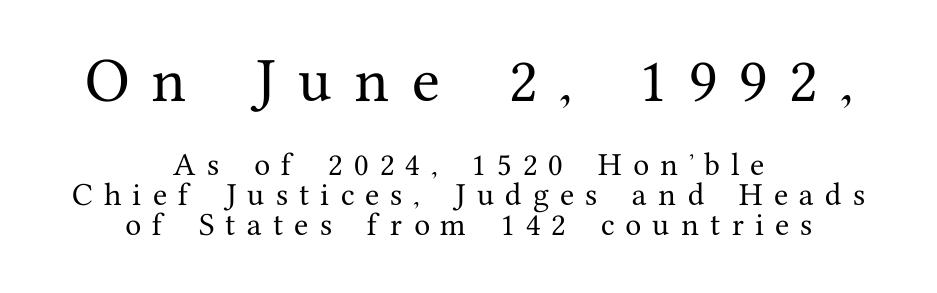
The image shows 51 px serif type, upright; set centered, line spacing 1.16x, unusually wide letter spacing (+0.43 em), not underlined; the first (top) block is 1.96x larger; medium stroke contrast and a medium x-height.
